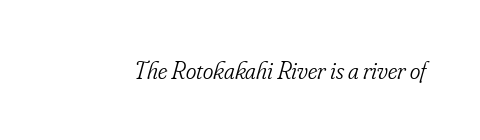
Letter spacing: default. Each stroke keeps to a modest, everyday thickness or less. The passage shown is not underscored anywhere. Italic: yes, the glyphs are oblique.
